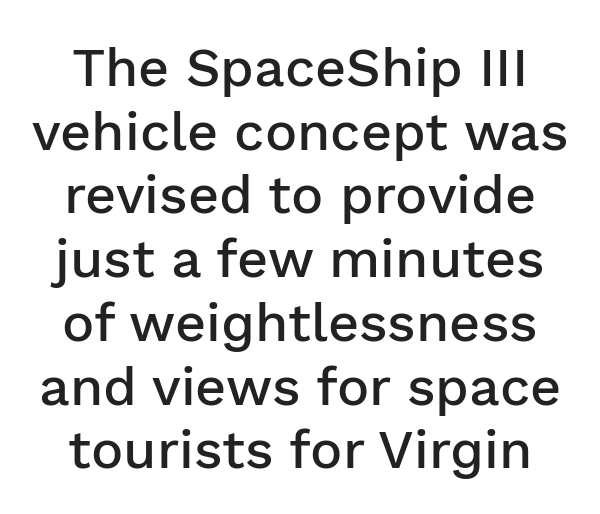
The image shows 54 px semibold sans-serif type, upright; set centered, line spacing 1.18x, normal letter spacing, not underlined; low stroke contrast and a medium x-height.
